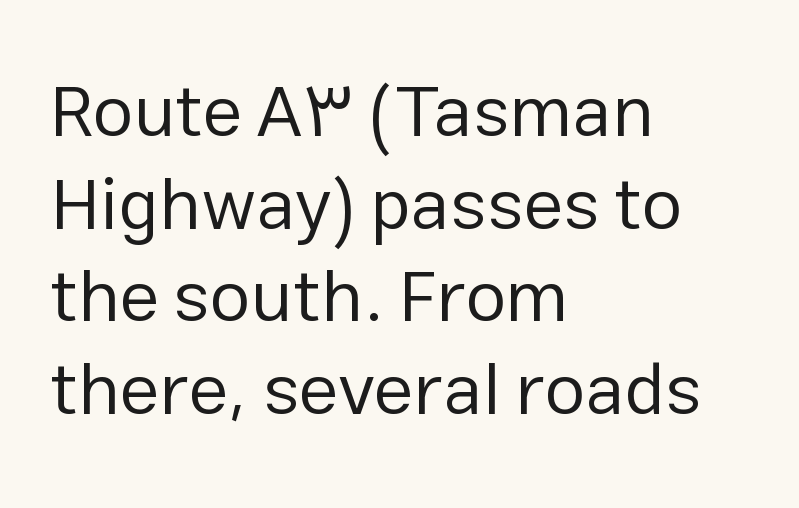
These lines sit exactly where default settings would place them. Do the letters lean? They stand straight. How are the letters spaced? Ordinarily, with no added tracking. This sample is left-justified, so line endings fall wherever the words run out. Classification — sans serif.
